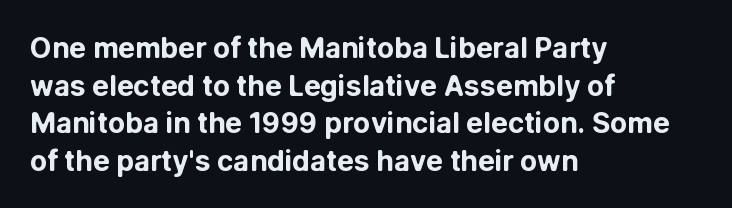
{"serif": "no", "italic": "no", "bold": "yes", "weight": "bold", "width": "normal", "stroke_contrast": "low", "x_height": "medium", "monospaced": "no", "underline": "no", "align": "left", "line_spacing": "normal", "line_spacing_ratio": 1.34, "letter_spacing": "normal", "letter_spacing_em": 0.0, "glyph_px": 28}
